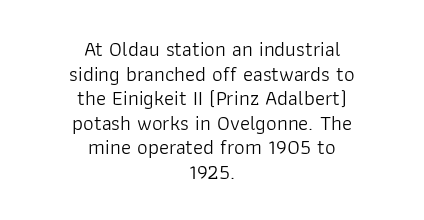
Ascenders rise straight up at ninety degrees. The rendering positions every line midway between the sides. This reads as an unemphasized weight, regular at the heaviest. Beneath every word, the page is bare.
